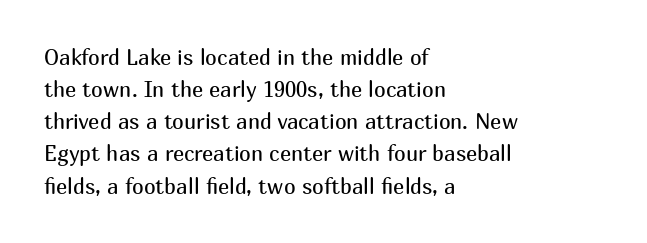
The image shows 21 px text type, upright; set left-aligned, normal line spacing (1.53x), normal letter spacing, not underlined.
